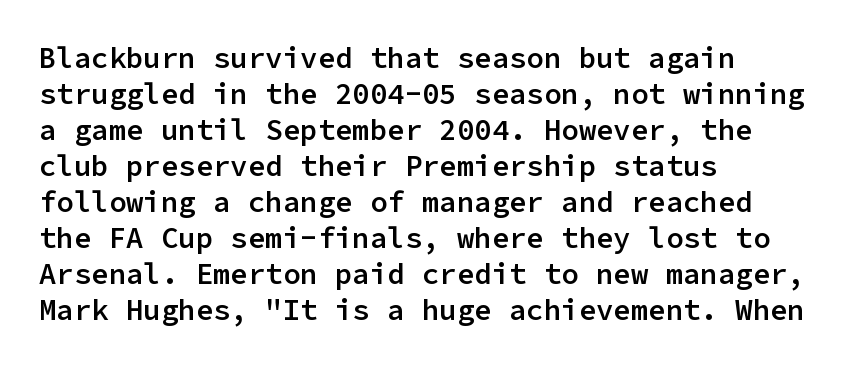
{"serif": "no", "italic": "no", "bold": "semi", "weight": "semibold", "width": "normal", "stroke_contrast": "low", "x_height": "medium", "monospaced": "yes", "underline": "no", "align": "left", "line_spacing_ratio": 1.24, "letter_spacing": "normal", "letter_spacing_em": 0.0, "glyph_px": 29}
